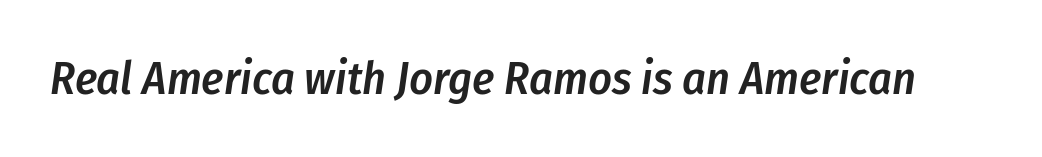
The image shows 46 px semibold, condensed type, italic (leaning right); set normal letter spacing, not underlined; low stroke contrast and a medium x-height.
